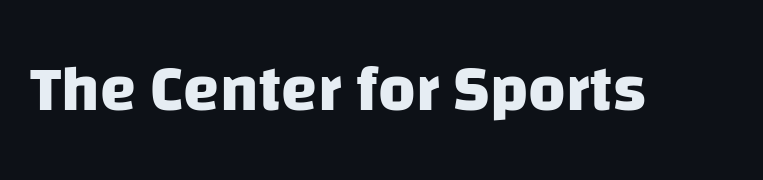
Q: Is the text bold? A: Yes.
Q: Is the typeface a serif or a sans-serif typeface? A: Sans-serif.
Q: Is the text underlined? A: No.
Q: Is the spacing between letters normal or unusually wide? A: Normal.
Q: Width (condensed, normal, or wide)? A: Normal.
Q: Stroke contrast? A: Low.
Q: x-height? A: Large.
Q: Monospaced? A: No.
